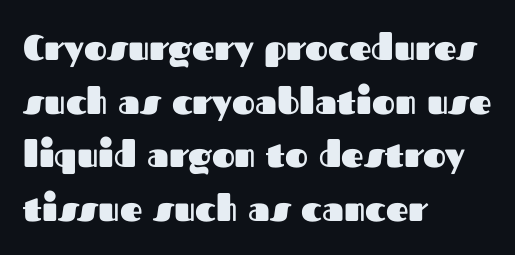
The image shows 35 px heavy sans-serif type, upright; set left-aligned, normal line spacing (1.53x), normal letter spacing, not underlined; medium stroke contrast and a medium x-height.
